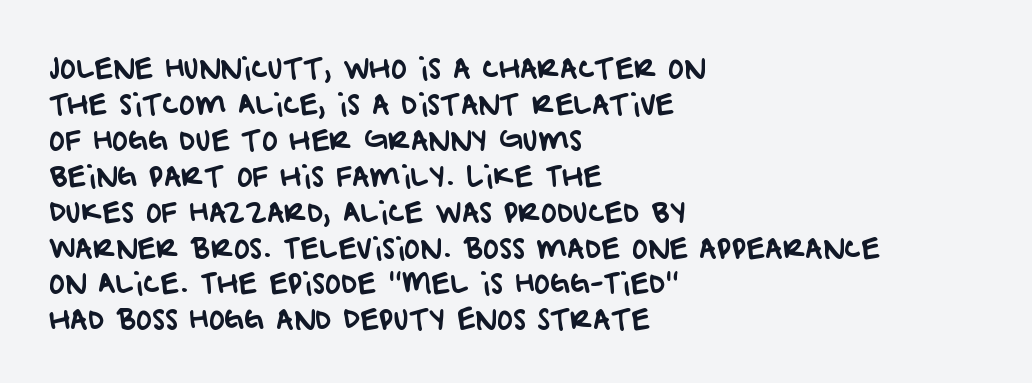
Q: Is the text underlined? A: No.
Q: How is the paragraph aligned? A: Left-aligned.
Q: Is the spacing between letters normal or unusually wide? A: Normal.
Q: Is the spacing between lines tight, normal or loose? A: Normal.
